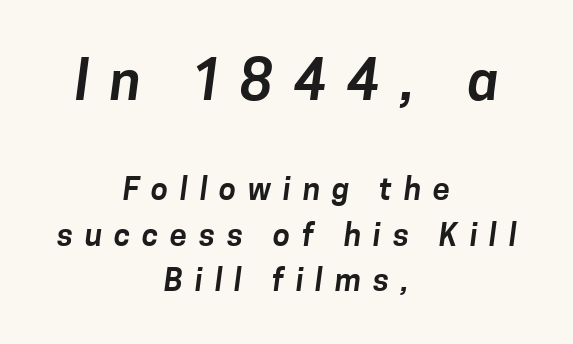
{"serif": "no", "width": "normal", "stroke_contrast": "low", "x_height": "medium", "monospaced": "no", "underline": "no", "align": "center", "line_spacing": "normal", "line_spacing_ratio": 1.46, "letter_spacing": "wide", "letter_spacing_em": 0.38, "larger_block": "first", "size_ratio": 1.77, "glyph_px": 55}
